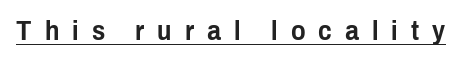
{"italic": "no", "underline": "yes", "letter_spacing": "wide", "letter_spacing_em": 0.48, "glyph_px": 27}
